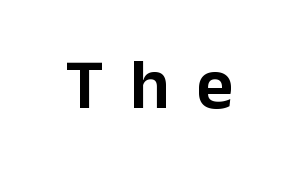
Q: Is the text italic (slanted)? A: No, it is upright.
Q: Is the typeface a serif or a sans-serif typeface? A: Sans-serif.
Q: Is the text underlined? A: No.
Q: Is the spacing between letters normal or unusually wide? A: Unusually wide.
Q: Width (condensed, normal, or wide)? A: Normal.
Q: Stroke contrast? A: Low.
Q: x-height? A: Medium.
Q: Monospaced? A: No.
